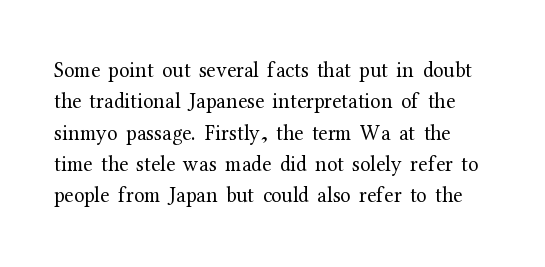
Heaviness? Minimal to ordinary, like unemphasized prose. Characters follow at the spacing the type designer built in. A bare baseline throughout the passage. You can tell it's not italic because the verticals are truly vertical. These lines sit exactly where default settings would place them.
